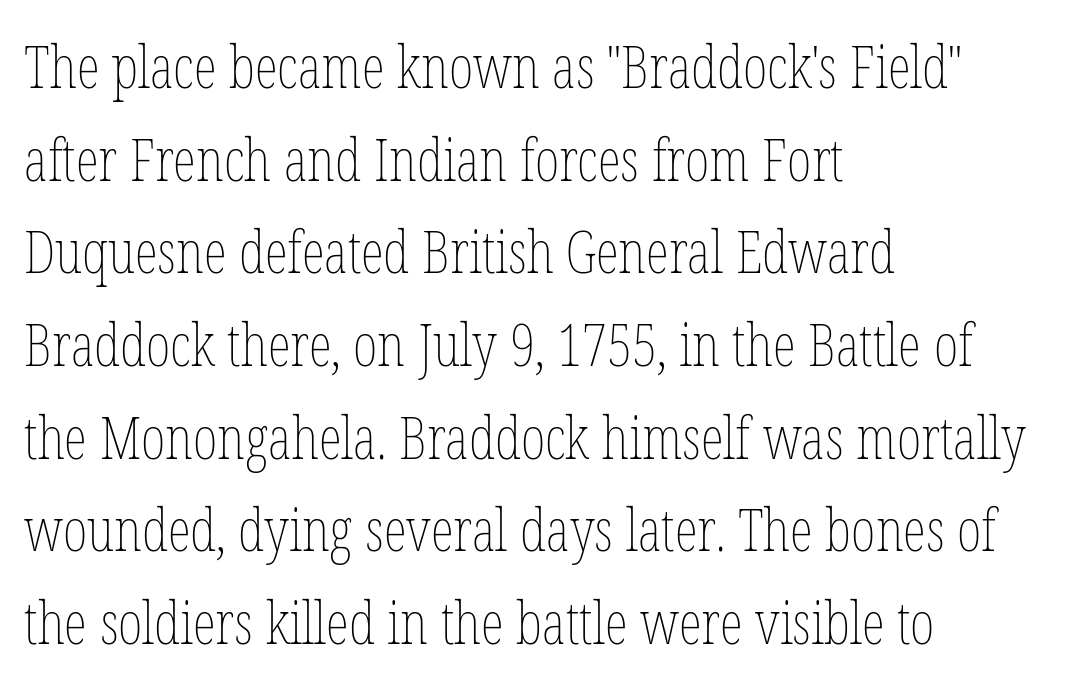
Q: Is the text bold? A: No.
Q: Is the text italic (slanted)? A: No, it is upright.
Q: Is the text underlined? A: No.
Q: How is the paragraph aligned? A: Left-aligned.
Q: Is the spacing between letters normal or unusually wide? A: Normal.
Q: Is the spacing between lines tight, normal or loose? A: Normal.
Q: Width (condensed, normal, or wide)? A: Condensed.
Q: Stroke contrast? A: Low.
Q: x-height? A: Medium.
Q: Monospaced? A: No.
